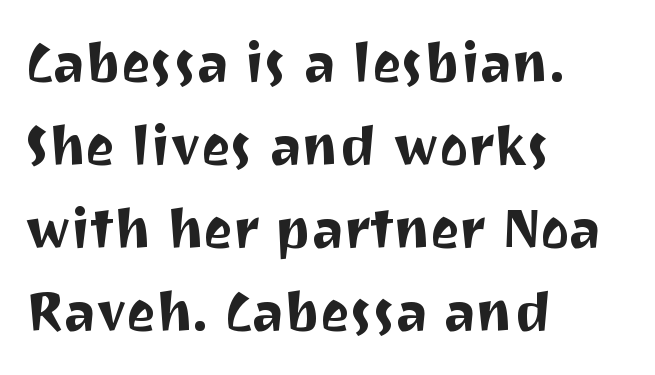
The image shows 55 px sans-serif type, upright; set left-aligned, normal line spacing (1.51x), normal letter spacing, not underlined; medium stroke contrast and a medium x-height.
